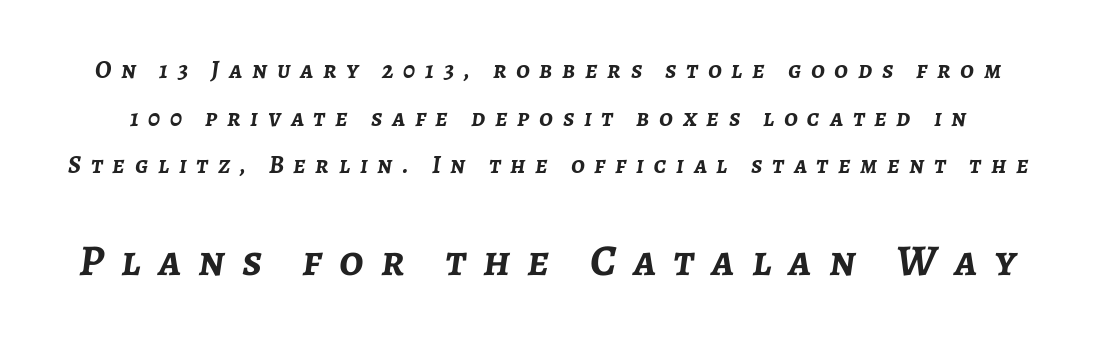
The image shows 44 px semibold type, italic (leaning right); set loose line spacing (1.91x), unusually wide letter spacing (+0.39 em), not underlined; the second (bottom) block is 1.76x larger; low stroke contrast and a medium x-height.
